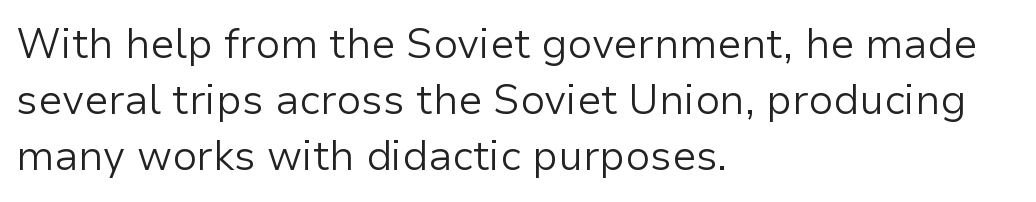
Q: Is the text bold? A: No.
Q: Is the text italic (slanted)? A: No, it is upright.
Q: Is the typeface a serif or a sans-serif typeface? A: Sans-serif.
Q: Is the text underlined? A: No.
Q: How is the paragraph aligned? A: Left-aligned.
Q: Is the spacing between letters normal or unusually wide? A: Normal.
Q: Is the spacing between lines tight, normal or loose? A: Normal.
Q: Width (condensed, normal, or wide)? A: Normal.
Q: Stroke contrast? A: Low.
Q: x-height? A: Medium.
Q: Monospaced? A: No.
